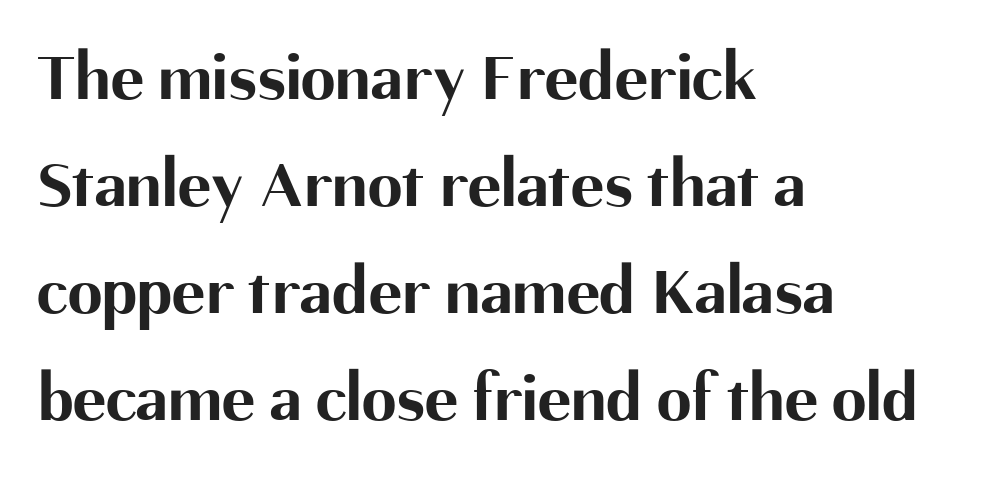
Q: Is the text bold? A: Yes.
Q: Is the text italic (slanted)? A: No, it is upright.
Q: Is the typeface a serif or a sans-serif typeface? A: Sans-serif.
Q: Is the text underlined? A: No.
Q: How is the paragraph aligned? A: Left-aligned.
Q: Is the spacing between letters normal or unusually wide? A: Normal.
Q: Is the spacing between lines tight, normal or loose? A: Normal.
Q: Width (condensed, normal, or wide)? A: Normal.
Q: Stroke contrast? A: Medium.
Q: x-height? A: Medium.
Q: Monospaced? A: No.
